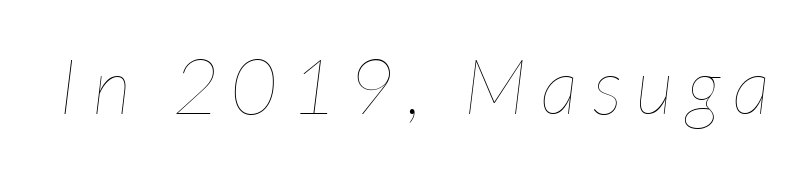
The image shows 77 px thin, condensed type, italic (leaning right); set not underlined; low stroke contrast and a medium x-height.
